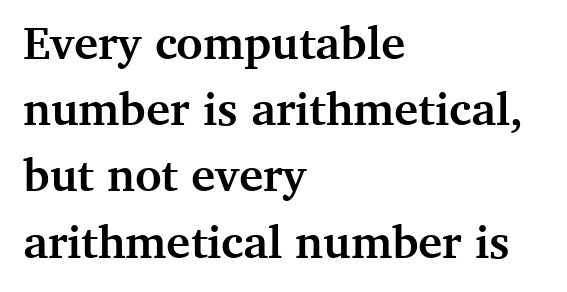
In terms of weight, the rendering is a true, heavy bold. Default kerning and tracking; the words read as compact shapes. The vertical gap from one line to the next is medium. The text block is weighted toward the left margin, trailing off unevenly rightward. You could not count columns in this text — the font is proportionally spaced. Is this a sans? No — the strokes have serifs.
